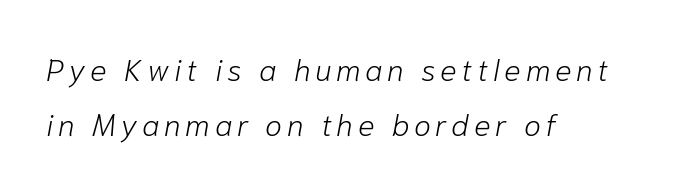
{"italic": "yes", "lean": "right", "slant_degrees": 10, "bold": "no", "weight": "light", "width": "normal", "stroke_contrast": "low", "x_height": "medium", "monospaced": "no", "underline": "no", "align": "left", "line_spacing_ratio": 1.78, "glyph_px": 31}
